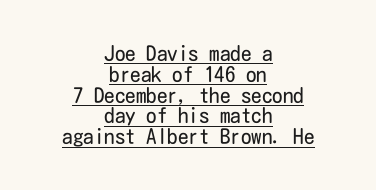
The image shows 21 px text type, upright; set centered, tight line spacing (0.99x), normal letter spacing, underlined.
